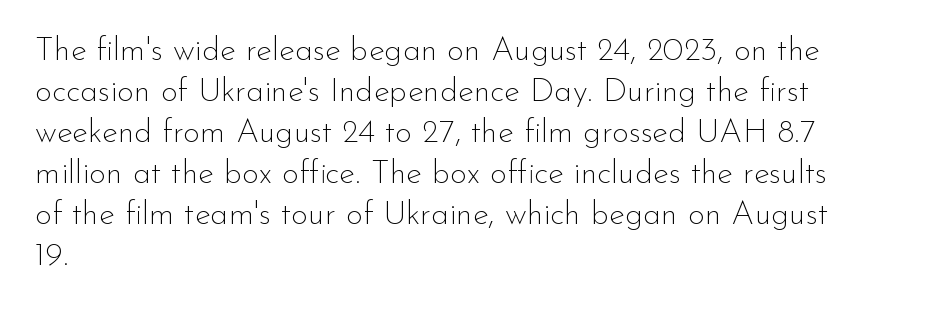
{"serif": "no", "italic": "no", "bold": "no", "weight": "thin", "width": "normal", "stroke_contrast": "low", "x_height": "small", "monospaced": "no", "underline": "no", "align": "left", "line_spacing_ratio": 1.24, "letter_spacing": "normal", "letter_spacing_em": 0.0, "glyph_px": 33}
